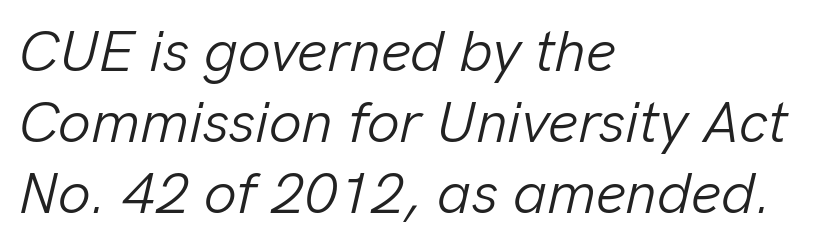
The image shows 58 px light type, italic (leaning right); set left-aligned, line spacing 1.22x, normal letter spacing, not underlined; low stroke contrast and a medium x-height.
